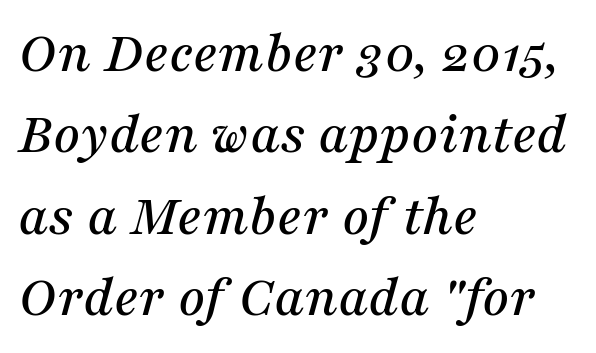
{"serif": "yes", "italic": "yes", "lean": "right", "slant_degrees": 16, "width": "normal", "stroke_contrast": "medium", "x_height": "medium", "monospaced": "no", "underline": "no", "align": "left", "line_spacing": "normal", "line_spacing_ratio": 1.38, "letter_spacing": "normal", "letter_spacing_em": 0.0, "glyph_px": 59}
